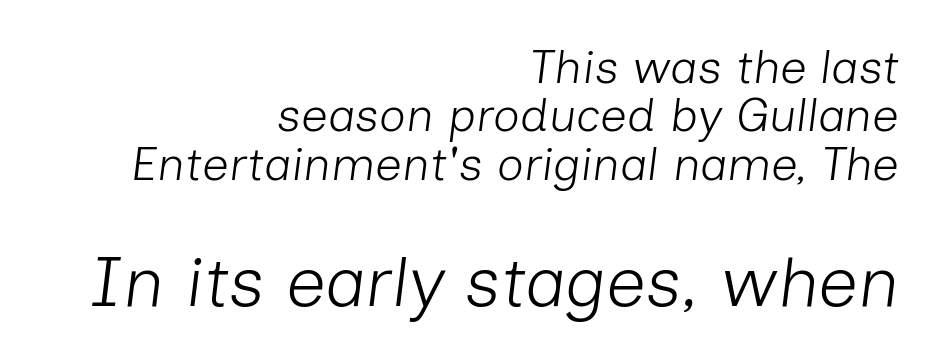
Unmarked baselines from the first word to the last. In terms of letterspacing, this is plain default setting. Tightly led — the rows are bunched. Type size steps up from the first block to the second.
